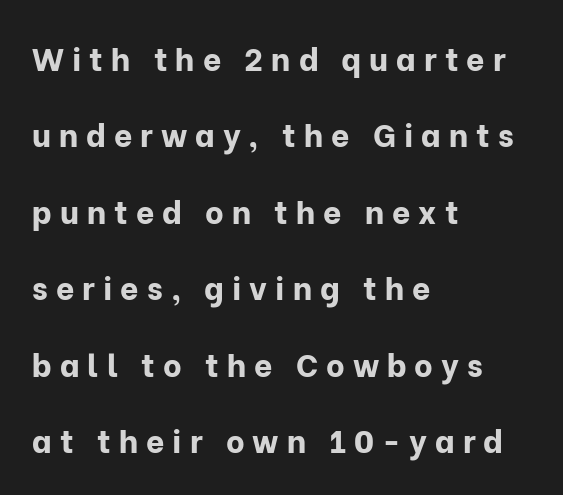
The image shows 32 px bold sans-serif type, upright; set left-aligned, loose line spacing (2.39x), unusually wide letter spacing (+0.25 em), not underlined; low stroke contrast and a medium x-height.
